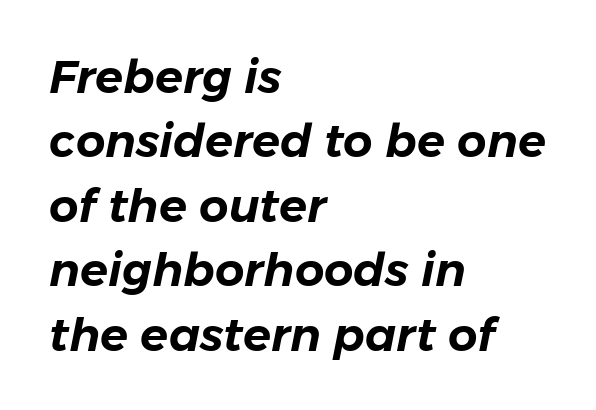
{"italic": "yes", "lean": "right", "slant_degrees": 11, "width": "normal", "stroke_contrast": "low", "x_height": "medium", "monospaced": "no", "underline": "no", "align": "left", "line_spacing": "normal", "line_spacing_ratio": 1.4, "letter_spacing": "normal", "letter_spacing_em": 0.0, "glyph_px": 46}
